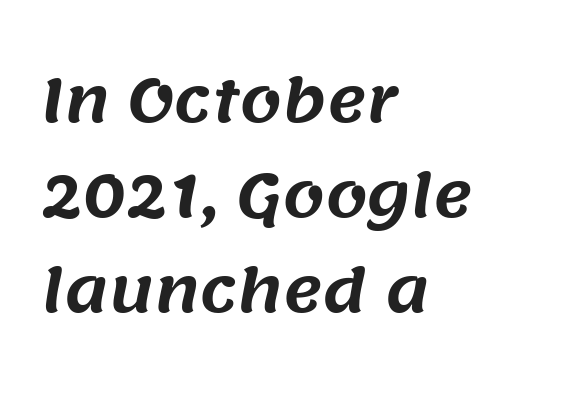
Q: Is the typeface a serif or a sans-serif typeface? A: Sans-serif.
Q: Is the text underlined? A: No.
Q: How is the paragraph aligned? A: Left-aligned.
Q: Is the spacing between letters normal or unusually wide? A: Normal.
Q: Is the spacing between lines tight, normal or loose? A: Normal.
Q: Width (condensed, normal, or wide)? A: Normal.
Q: Stroke contrast? A: Medium.
Q: x-height? A: Large.
Q: Monospaced? A: No.
